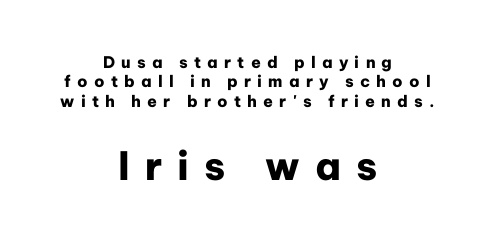
The image shows 39 px heavy sans-serif type, upright; set centered, line spacing 1.21x, unusually wide letter spacing (+0.39 em), not underlined; the second (bottom) block is 2.44x larger; low stroke contrast and a medium x-height.
